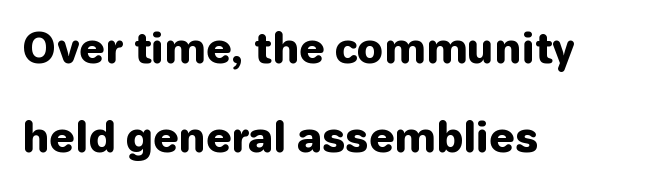
The image shows 41 px heavy sans-serif type, upright; set left-aligned, loose line spacing (2.16x), normal letter spacing, not underlined; low stroke contrast and a medium x-height.
